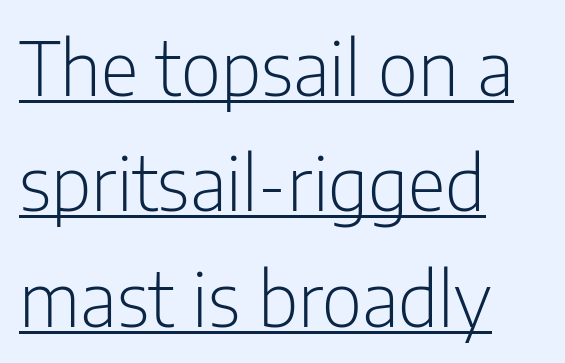
{"serif": "no", "italic": "no", "bold": "no", "weight": "light", "width": "condensed", "stroke_contrast": "low", "x_height": "medium", "monospaced": "no", "underline": "yes", "align": "left", "line_spacing": "normal", "line_spacing_ratio": 1.56, "letter_spacing": "normal", "letter_spacing_em": 0.0, "glyph_px": 74}
